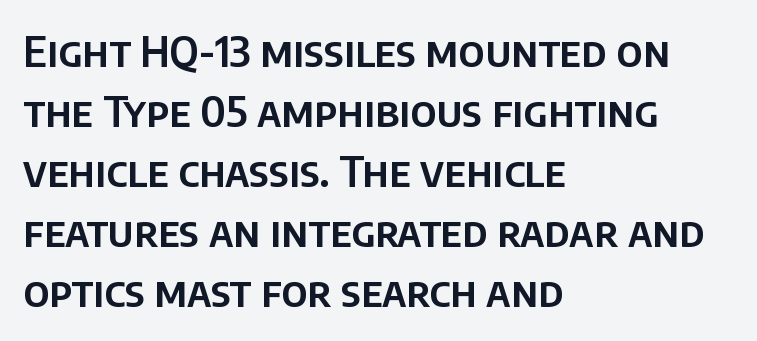
{"serif": "no", "italic": "no", "width": "normal", "stroke_contrast": "low", "x_height": "large", "monospaced": "no", "underline": "no", "align": "left", "line_spacing": "normal", "line_spacing_ratio": 1.43, "letter_spacing": "normal", "letter_spacing_em": 0.0, "glyph_px": 42}
